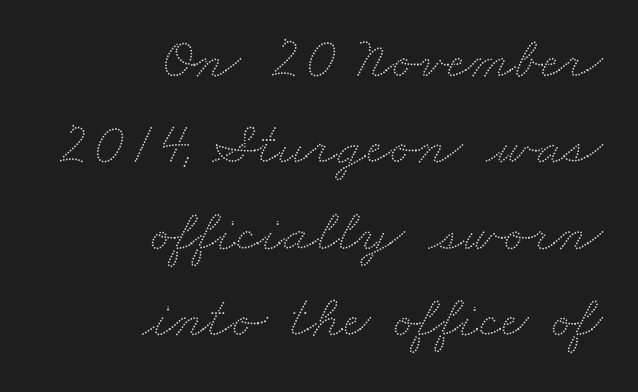
Leading matches the norm, producing a regular column. Underlining? Definitely not there. Observe the ordinary spacing: letters are neighbours, not strangers. This rendering uses right alignment, leaving the left contour irregular. You could not count columns in this text — the font is proportionally spaced.
